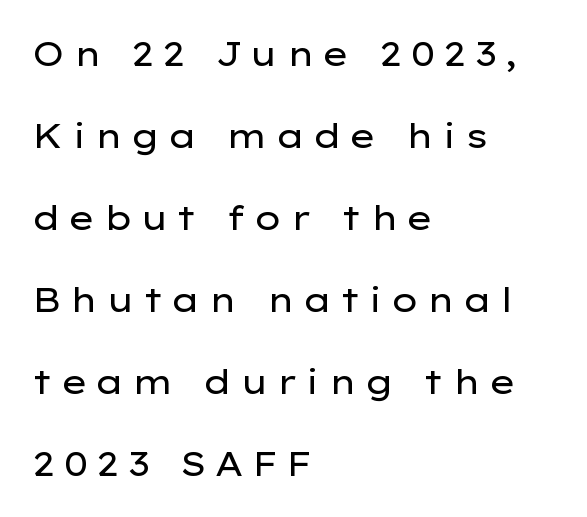
Q: Is the text bold? A: No.
Q: Is the text italic (slanted)? A: No, it is upright.
Q: Is the typeface a serif or a sans-serif typeface? A: Sans-serif.
Q: Is the text underlined? A: No.
Q: How is the paragraph aligned? A: Left-aligned.
Q: Is the spacing between letters normal or unusually wide? A: Unusually wide.
Q: Is the spacing between lines tight, normal or loose? A: Loose.
Q: Width (condensed, normal, or wide)? A: Wide.
Q: Stroke contrast? A: Low.
Q: x-height? A: Medium.
Q: Monospaced? A: No.
